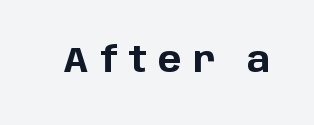
Q: Is the text bold? A: Yes.
Q: Is the text italic (slanted)? A: No, it is upright.
Q: Is the typeface a serif or a sans-serif typeface? A: Sans-serif.
Q: Is the text underlined? A: No.
Q: Is the spacing between letters normal or unusually wide? A: Unusually wide.
Q: Width (condensed, normal, or wide)? A: Normal.
Q: Stroke contrast? A: Low.
Q: x-height? A: Large.
Q: Monospaced? A: No.
